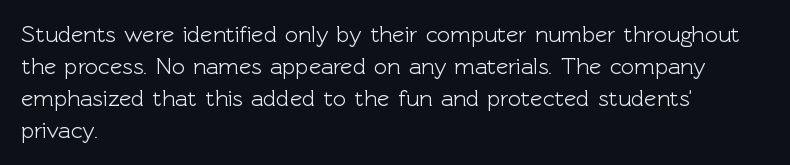
{"italic": "no", "underline": "no", "align": "left", "line_spacing": "normal", "line_spacing_ratio": 1.39, "letter_spacing": "normal", "letter_spacing_em": 0.0, "glyph_px": 23}
